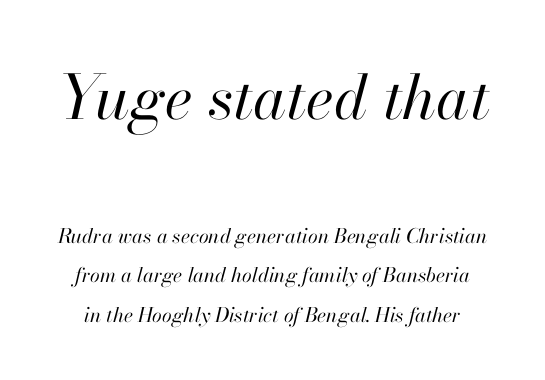
The image shows 61 px regular-weight type, italic (leaning right); set loose line spacing (1.98x), normal letter spacing, not underlined; the first (top) block is 3.05x larger; high stroke contrast and a small x-height.
